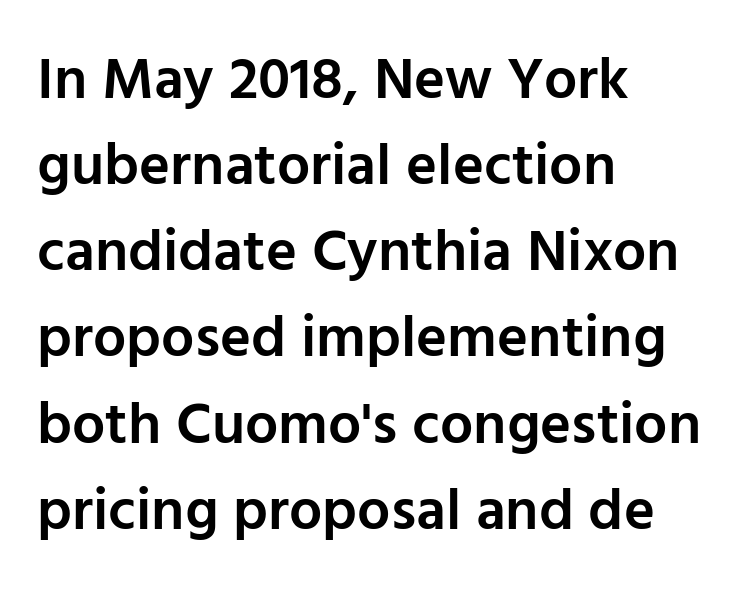
{"serif": "no", "italic": "no", "bold": "semi", "weight": "semibold", "width": "normal", "stroke_contrast": "low", "x_height": "medium", "monospaced": "no", "underline": "no", "align": "left", "line_spacing": "normal", "line_spacing_ratio": 1.46, "letter_spacing": "normal", "letter_spacing_em": 0.0, "glyph_px": 59}
